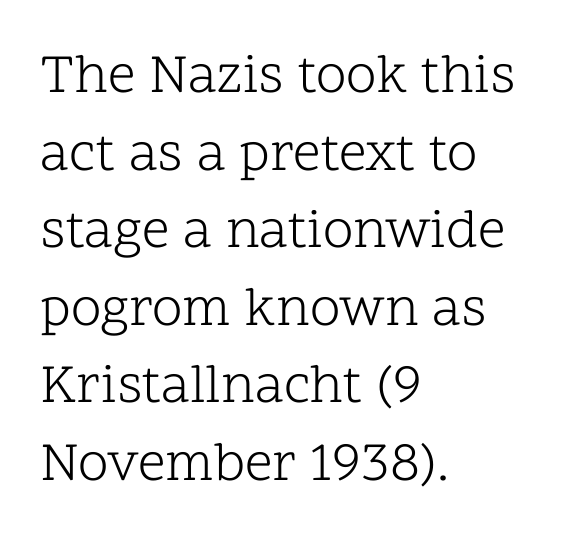
{"serif": "yes", "italic": "no", "bold": "no", "weight": "light", "width": "normal", "stroke_contrast": "low", "x_height": "medium", "monospaced": "no", "underline": "no", "align": "left", "line_spacing": "normal", "line_spacing_ratio": 1.41, "letter_spacing": "normal", "letter_spacing_em": 0.0, "glyph_px": 55}
